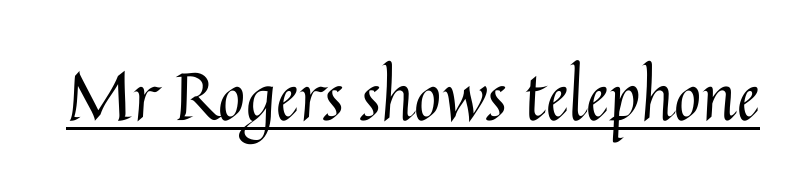
The passage shown is not bold in any degree. Here the glyphs are tracked normally, forming tight word shapes. The lettering is marked with a stroke running underneath it. Think of a printed novel: that variable character pitch is what you see here.
